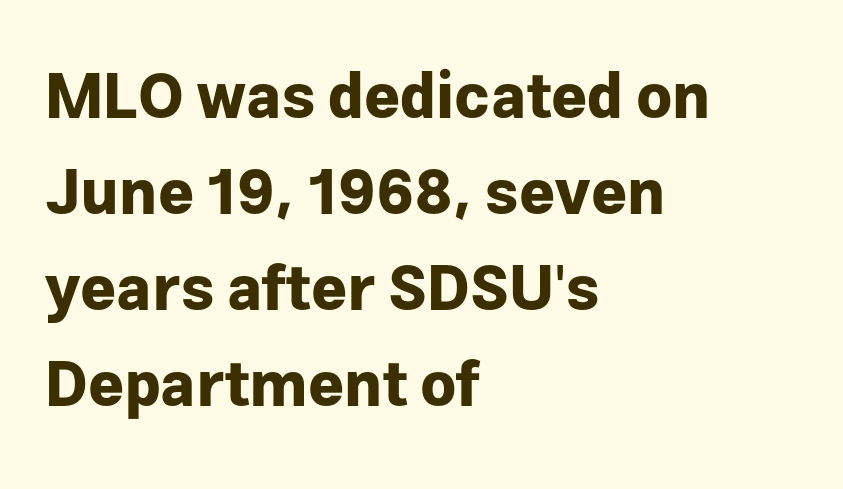
Q: Is the text bold? A: Yes.
Q: Is the text italic (slanted)? A: No, it is upright.
Q: Is the typeface a serif or a sans-serif typeface? A: Sans-serif.
Q: Is the text underlined? A: No.
Q: How is the paragraph aligned? A: Left-aligned.
Q: Is the spacing between letters normal or unusually wide? A: Normal.
Q: Is the spacing between lines tight, normal or loose? A: Normal.
Q: Width (condensed, normal, or wide)? A: Normal.
Q: Stroke contrast? A: Low.
Q: x-height? A: Medium.
Q: Monospaced? A: No.
